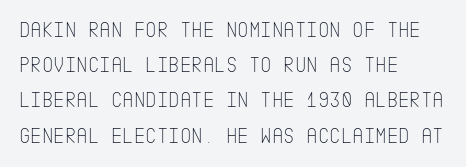
The image shows 22 px text type, upright; set left-aligned, normal line spacing (1.6x), normal letter spacing, not underlined.
